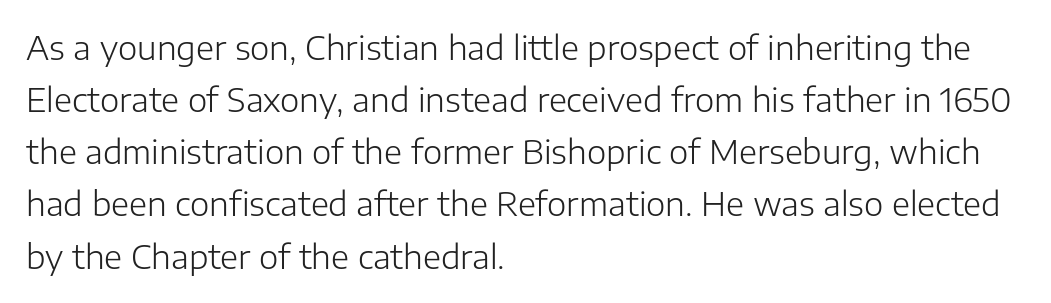
Italic: no, the glyphs are upright roman. Nope, no serifs anywhere on these letters. The area under the type is left untouched. Baseline-to-baseline distance is the conventional proportion of letter height. The paragraph shown leans on its left margin. Here the designer chose a conventional face with non-uniform glyph widths.
